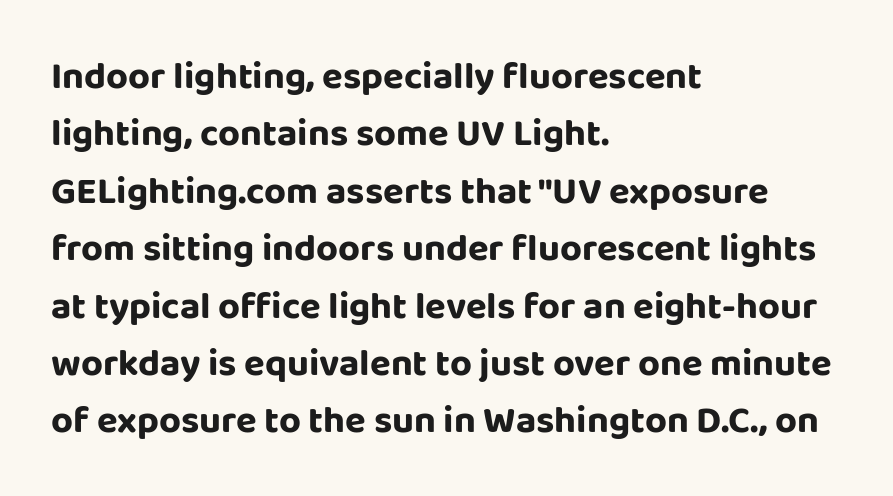
The image shows 38 px sans-serif type, upright; set left-aligned, normal line spacing (1.51x), normal letter spacing, not underlined; low stroke contrast and a large x-height.
